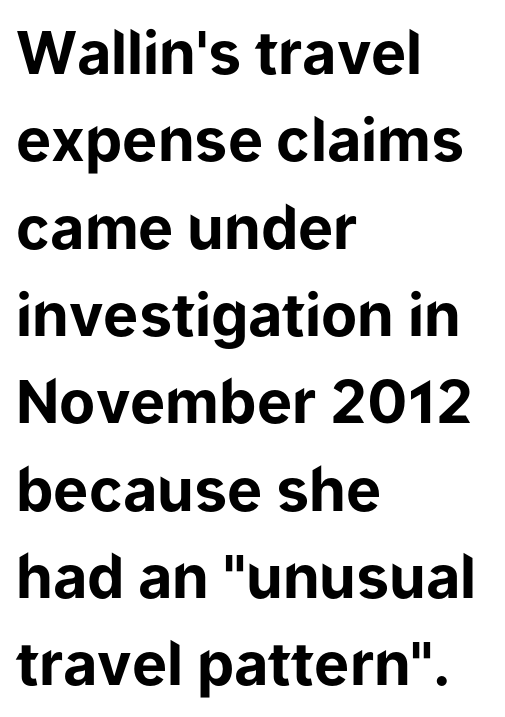
The image shows 59 px bold sans-serif type, upright; set left-aligned, normal line spacing (1.48x), normal letter spacing, not underlined; low stroke contrast and a medium x-height.
